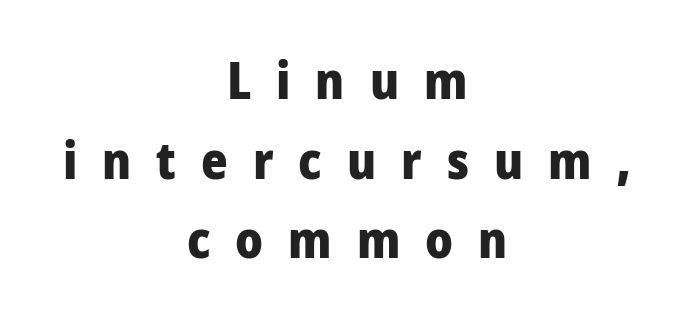
{"serif": "no", "italic": "no", "bold": "yes", "weight": "heavy", "width": "normal", "stroke_contrast": "low", "x_height": "medium", "monospaced": "no", "underline": "no", "align": "center", "line_spacing": "normal", "line_spacing_ratio": 1.56, "letter_spacing": "wide", "letter_spacing_em": 0.49, "glyph_px": 51}
